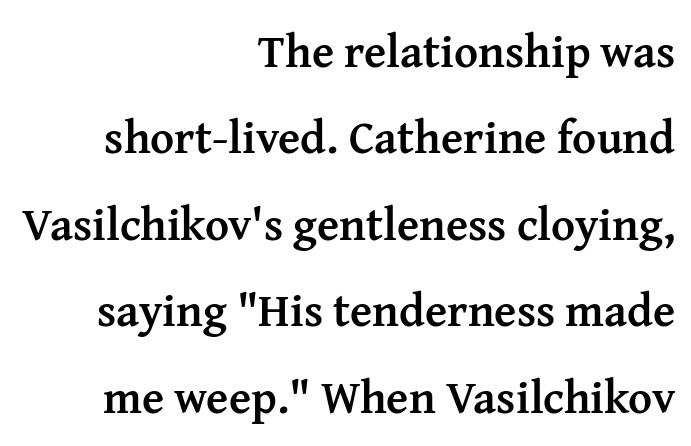
{"serif": "yes", "italic": "no", "bold": "yes", "weight": "semibold", "width": "normal", "stroke_contrast": "medium", "x_height": "medium", "monospaced": "no", "underline": "no", "align": "right", "line_spacing_ratio": 1.88, "letter_spacing": "normal", "letter_spacing_em": 0.0, "glyph_px": 46}
